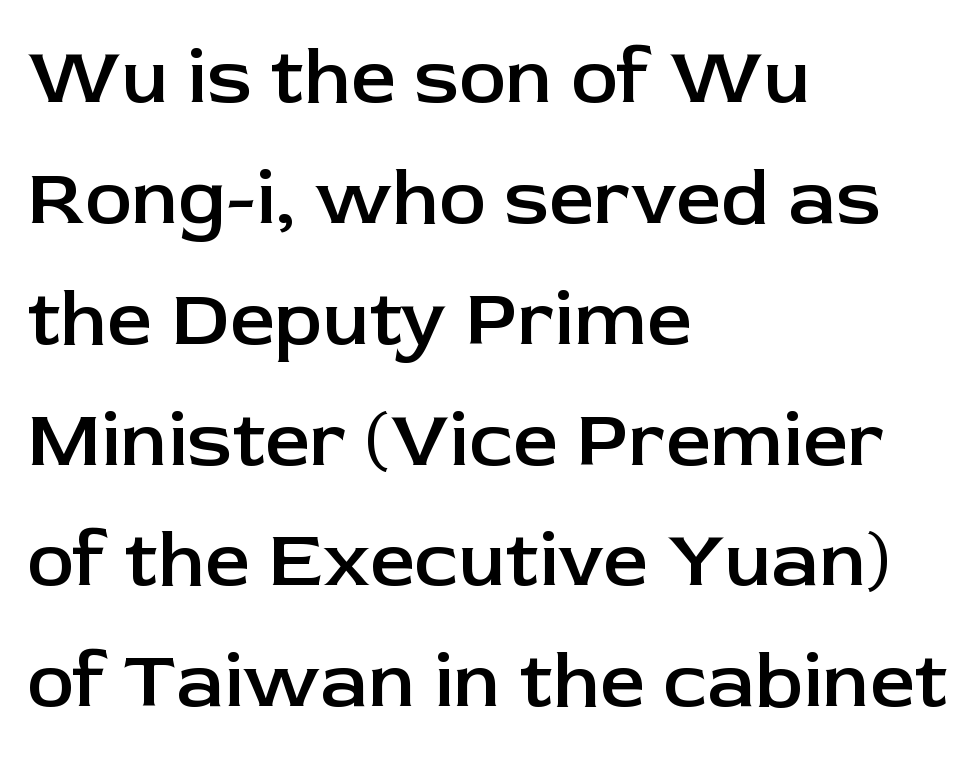
Q: Is the text bold? A: Semi-bold.
Q: Is the text italic (slanted)? A: No, it is upright.
Q: Is the typeface a serif or a sans-serif typeface? A: Sans-serif.
Q: Is the text underlined? A: No.
Q: How is the paragraph aligned? A: Left-aligned.
Q: Is the spacing between letters normal or unusually wide? A: Normal.
Q: Is the spacing between lines tight, normal or loose? A: Normal.
Q: Width (condensed, normal, or wide)? A: Normal.
Q: Stroke contrast? A: Low.
Q: x-height? A: Medium.
Q: Monospaced? A: No.
